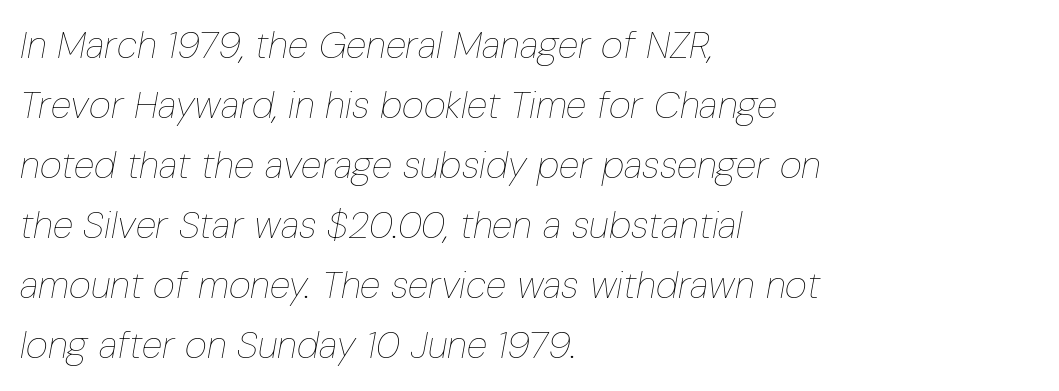
Q: Is the text bold? A: No.
Q: Is the text italic (slanted)? A: Yes, it leans right by about 10 degrees.
Q: Is the text underlined? A: No.
Q: How is the paragraph aligned? A: Left-aligned.
Q: Is the spacing between letters normal or unusually wide? A: Normal.
Q: Is the spacing between lines tight, normal or loose? A: Normal.
Q: Width (condensed, normal, or wide)? A: Condensed.
Q: Stroke contrast? A: Low.
Q: x-height? A: Medium.
Q: Monospaced? A: No.
